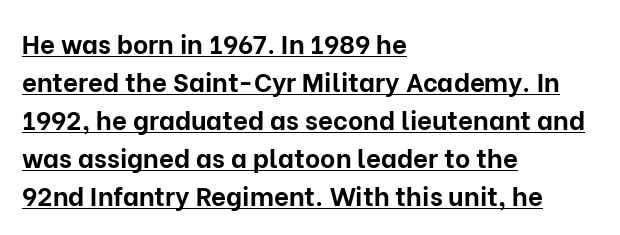
The lines sit at an ordinary, default distance from one another. The compositor pushed each line to the left boundary. The characters look thick and weighty, a clear bold. This is the regular roman posture of the typeface. Glyph-to-glyph distance matches everyday printed text. A baseline rule has been typeset under these characters.
